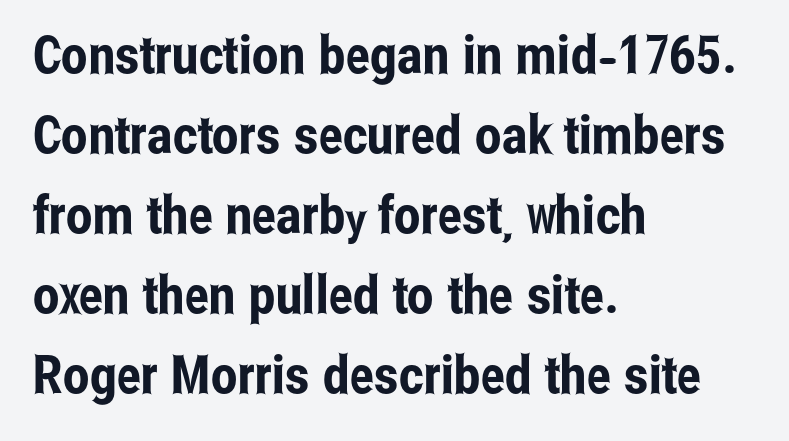
{"serif": "no", "italic": "no", "width": "condensed", "stroke_contrast": "low", "x_height": "medium", "monospaced": "no", "underline": "no", "align": "left", "line_spacing": "normal", "line_spacing_ratio": 1.51, "letter_spacing": "normal", "letter_spacing_em": 0.0, "glyph_px": 53}
